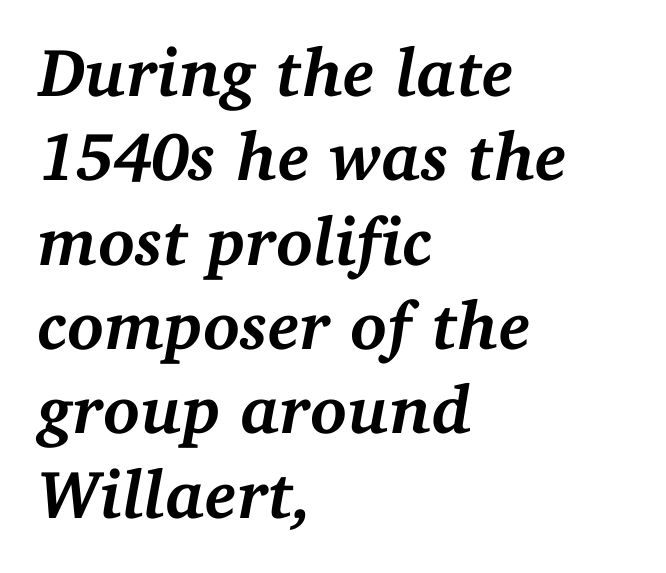
{"serif": "yes", "italic": "yes", "lean": "right", "slant_degrees": 11, "bold": "yes", "weight": "semibold", "width": "normal", "stroke_contrast": "medium", "x_height": "medium", "monospaced": "no", "underline": "no", "align": "left", "line_spacing_ratio": 1.24, "letter_spacing": "normal", "letter_spacing_em": 0.0, "glyph_px": 68}
